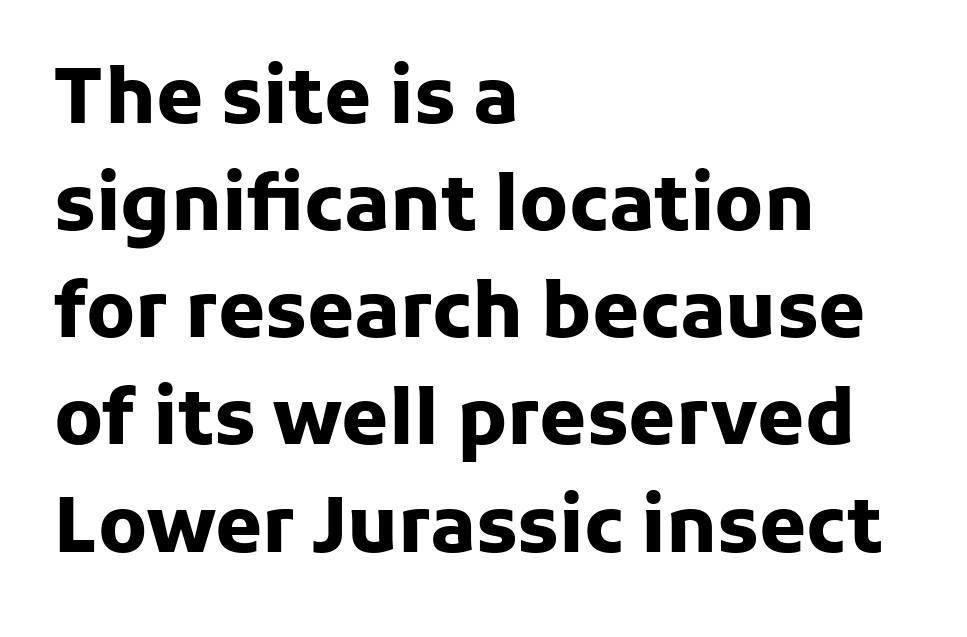
Think of a printed novel: that variable character pitch is what you see here. The text block is weighted toward the left margin, trailing off unevenly rightward. The typeface chosen for these lines omits serifs. The letters stand upright; this is a roman face. The vertical gap from one line to the next is medium. Anything drawn beneath the words? Only blank space.
